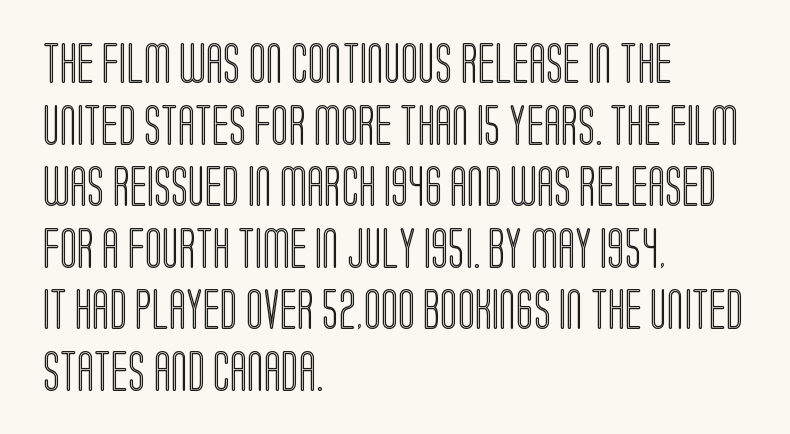
Q: Is the text italic (slanted)? A: No, it is upright.
Q: Is the text underlined? A: No.
Q: How is the paragraph aligned? A: Left-aligned.
Q: Is the spacing between letters normal or unusually wide? A: Normal.
Q: Is the spacing between lines tight, normal or loose? A: Normal.
Q: Width (condensed, normal, or wide)? A: Condensed.
Q: x-height? A: Large.
Q: Monospaced? A: No.
